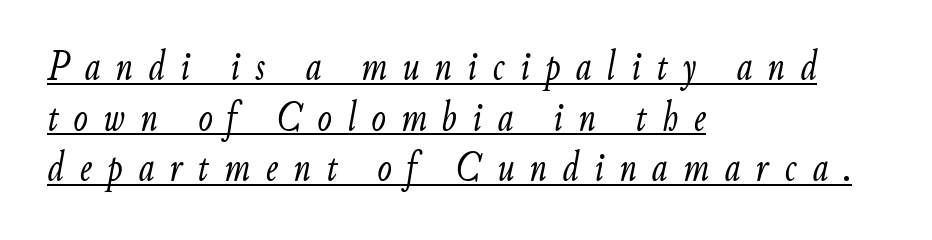
The image shows 43 px light, condensed type, italic (leaning right); set left-aligned, line spacing 1.18x, unusually wide letter spacing (+0.36 em), underlined; low stroke contrast and a small x-height.
